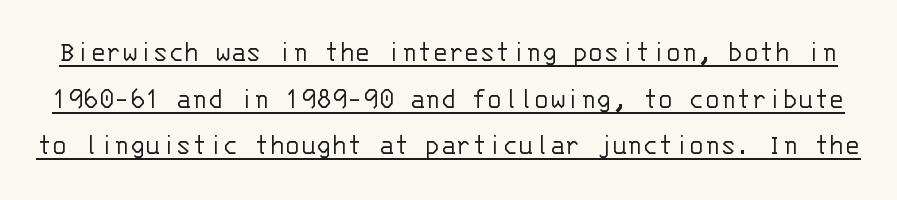
{"serif": "no", "italic": "no", "bold": "no", "weight": "light", "width": "normal", "stroke_contrast": "low", "x_height": "large", "monospaced": "yes", "underline": "yes", "line_spacing": "normal", "line_spacing_ratio": 1.46, "letter_spacing": "normal", "letter_spacing_em": 0.0, "glyph_px": 32}
